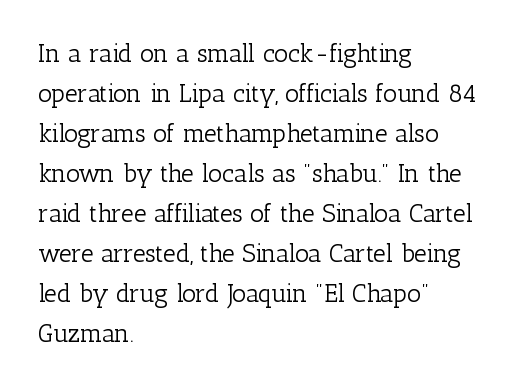
The image shows 25 px text type, upright; set left-aligned, normal line spacing (1.6x), normal letter spacing, not underlined.
